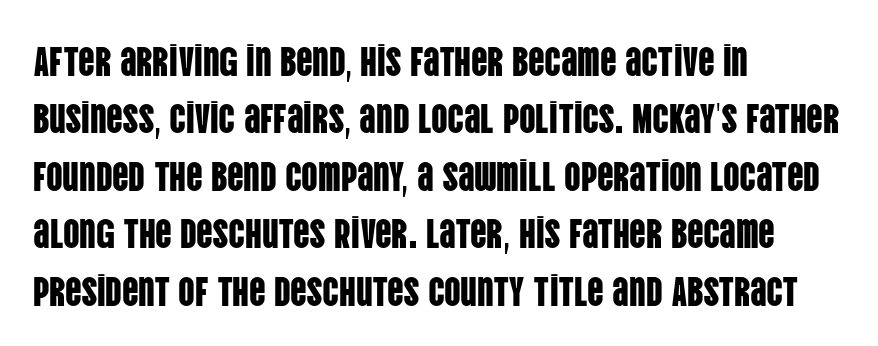
{"serif": "no", "italic": "no", "width": "condensed", "stroke_contrast": "low", "x_height": "large", "monospaced": "no", "underline": "no", "align": "left", "line_spacing": "normal", "line_spacing_ratio": 1.4, "letter_spacing": "normal", "letter_spacing_em": 0.0, "glyph_px": 41}
